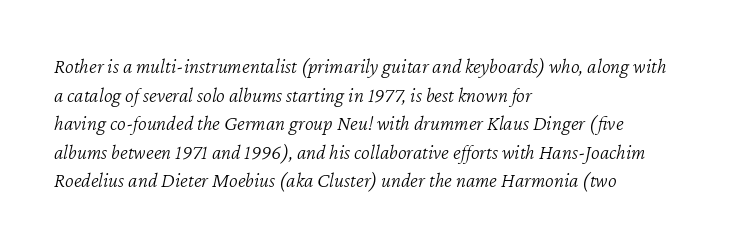
The image shows 21 px text type, italic (leaning right); set left-aligned, normal line spacing (1.36x), normal letter spacing, not underlined.
